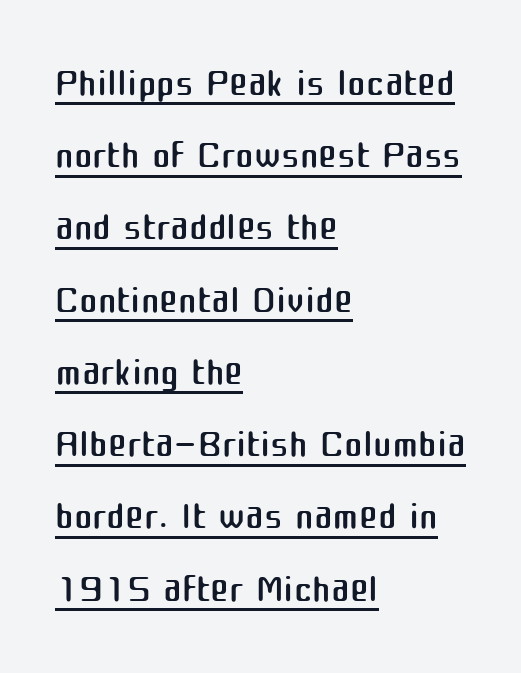
Q: Is the text bold? A: No.
Q: Is the text italic (slanted)? A: No, it is upright.
Q: Is the typeface a serif or a sans-serif typeface? A: Sans-serif.
Q: Is the text underlined? A: Yes.
Q: How is the paragraph aligned? A: Left-aligned.
Q: Is the spacing between letters normal or unusually wide? A: Normal.
Q: Is the spacing between lines tight, normal or loose? A: Normal.
Q: Width (condensed, normal, or wide)? A: Normal.
Q: Stroke contrast? A: Medium.
Q: x-height? A: Medium.
Q: Monospaced? A: No.
